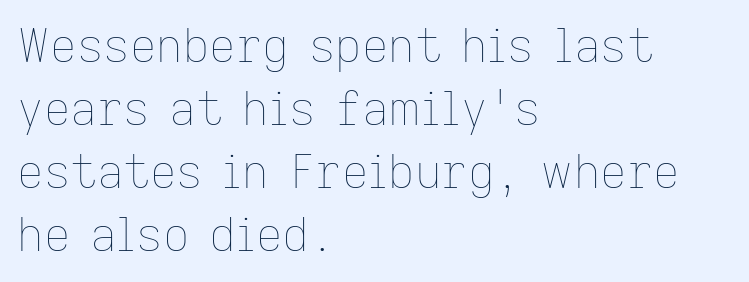
Q: Is the text bold? A: No.
Q: Is the text italic (slanted)? A: No, it is upright.
Q: Is the text underlined? A: No.
Q: How is the paragraph aligned? A: Left-aligned.
Q: Is the spacing between letters normal or unusually wide? A: Normal.
Q: Is the spacing between lines tight, normal or loose? A: Normal.
Q: Width (condensed, normal, or wide)? A: Normal.
Q: Stroke contrast? A: Low.
Q: x-height? A: Medium.
Q: Monospaced? A: No.
